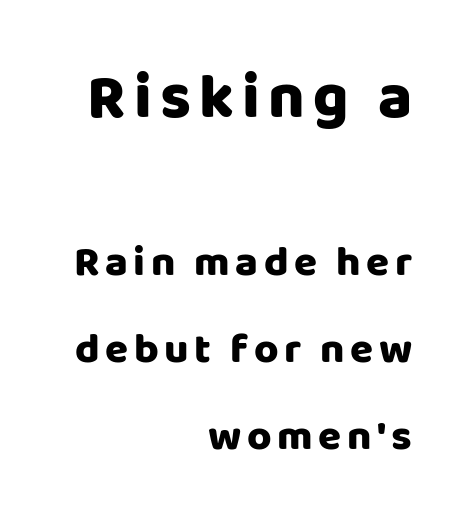
These lines were composed using upright roman letters. Successive baselines arrive slowly, with a big drop between each. Teacher's note: observe the even right margin — that is flush-right alignment. The face used here is proportionally spaced, like ordinary book or web type.
